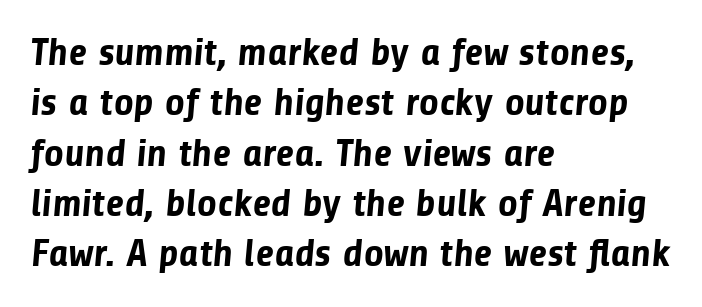
The image shows 39 px bold sans-serif type; set left-aligned, normal line spacing (1.29x), normal letter spacing, not underlined; low stroke contrast and a medium x-height.
